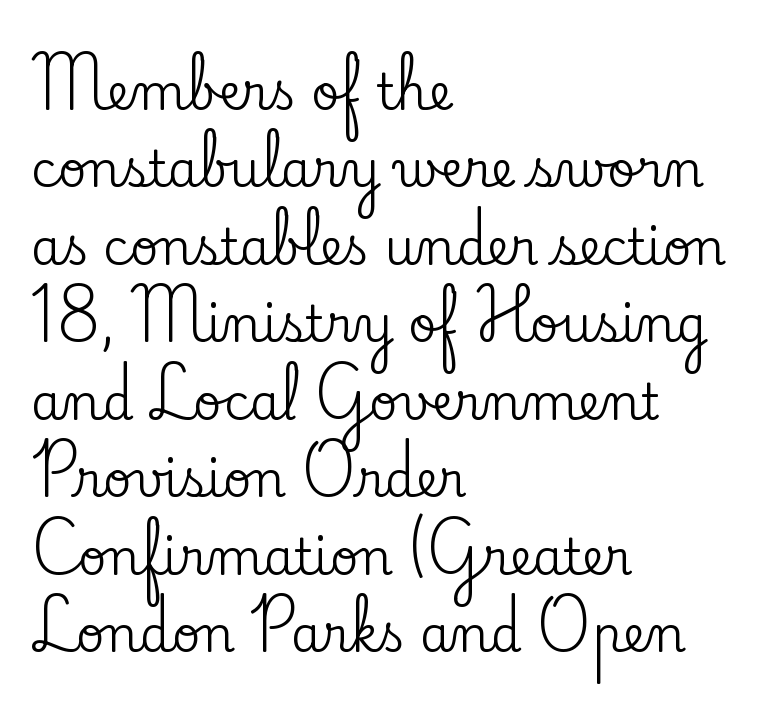
The image shows 49 px serif type, upright; set left-aligned, normal line spacing (1.58x), normal letter spacing, not underlined; low stroke contrast and a small x-height.
